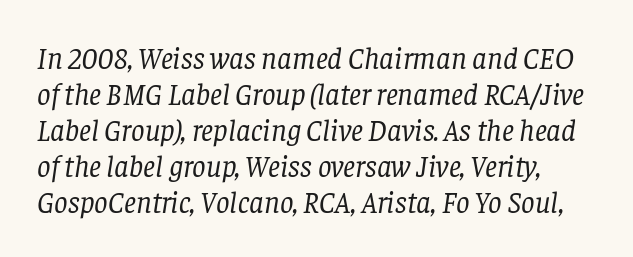
The image shows 30 px regular-weight serif type, italic (leaning right); set line spacing 1.2x, normal letter spacing, not underlined; low stroke contrast and a large x-height.
